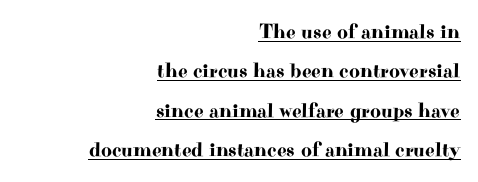
The image shows 21 px text type, upright; set right-aligned, line spacing 1.87x, normal letter spacing, underlined.
